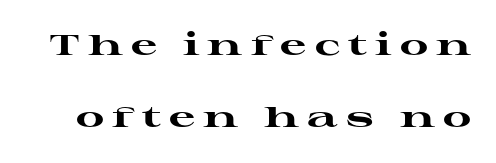
Is this a fixed-width face? No — the glyphs have proportional, varying widths. Descenders hang freely into open space. Vertical spacing — loose. Characters follow at a spacing far wider than the type designer built in. Look at the stroke-to-counter ratio: heavy, a bold.
